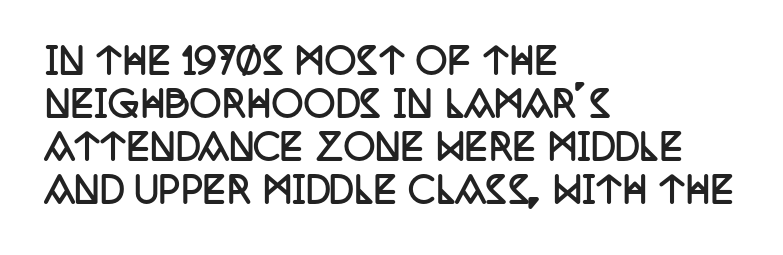
{"serif": "yes", "italic": "no", "bold": "yes", "weight": "semibold", "width": "condensed", "stroke_contrast": "low", "x_height": "large", "monospaced": "no", "underline": "no", "align": "left", "line_spacing_ratio": 1.23, "letter_spacing": "normal", "letter_spacing_em": 0.0, "glyph_px": 35}
